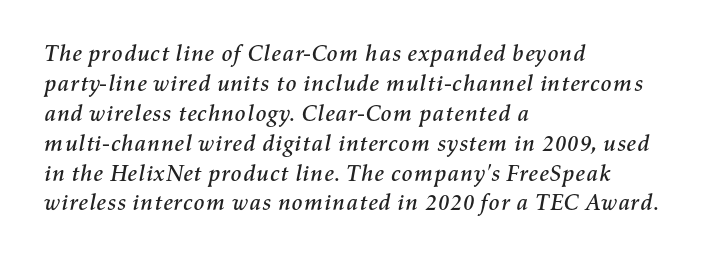
{"italic": "yes", "lean": "right", "slant_degrees": 11, "underline": "no", "align": "left", "line_spacing": "normal", "line_spacing_ratio": 1.3, "letter_spacing": "normal", "letter_spacing_em": 0.0, "glyph_px": 23}
